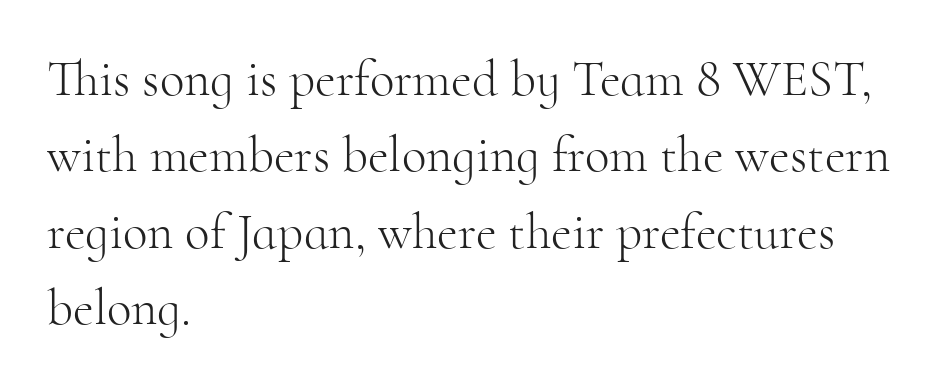
Here the designer chose a conventional face with non-uniform glyph widths. The lines in this sample share a left origin and differ only in where they stop. This is the regular roman posture of the typeface. Words appear dense and cohesive because spacing is normal.
